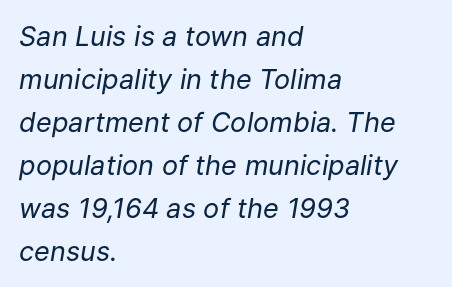
The image shows 27 px text type, italic (leaning right); set left-aligned, normal line spacing (1.59x), normal letter spacing, not underlined.
